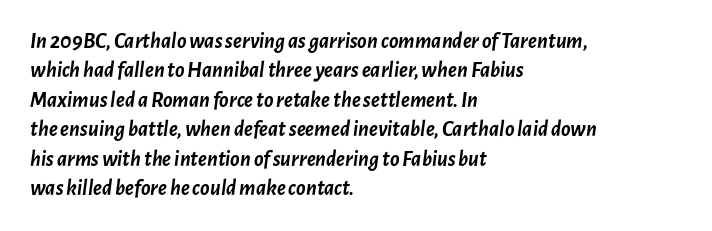
The image shows 22 px bold type, italic (leaning right); set left-aligned, normal line spacing (1.34x), normal letter spacing, not underlined.
